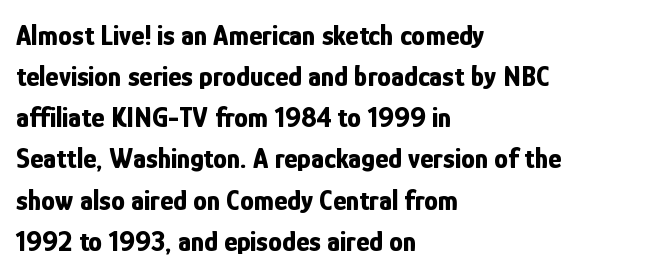
{"serif": "no", "italic": "no", "bold": "yes", "weight": "bold", "width": "condensed", "stroke_contrast": "low", "x_height": "medium", "monospaced": "no", "underline": "no", "align": "left", "line_spacing": "normal", "line_spacing_ratio": 1.47, "letter_spacing": "normal", "letter_spacing_em": 0.0, "glyph_px": 28}
